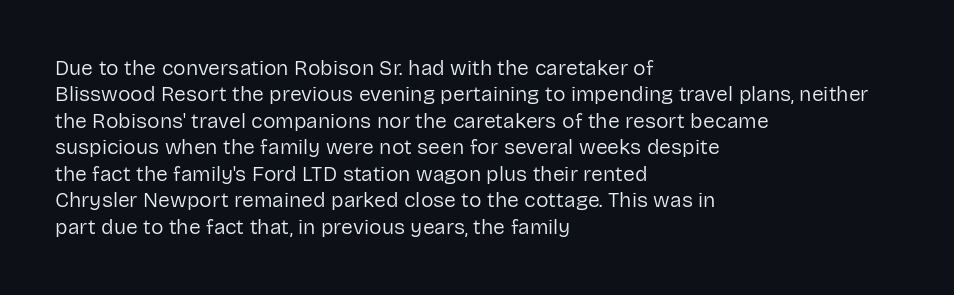
The rendering uses a moderate line-height, typical for paragraphs. Only glyphs here, with clear space below each row. The passage is arranged the way most books set body copy — flush left. Spacing between characters is what you'd get straight out of the box.
